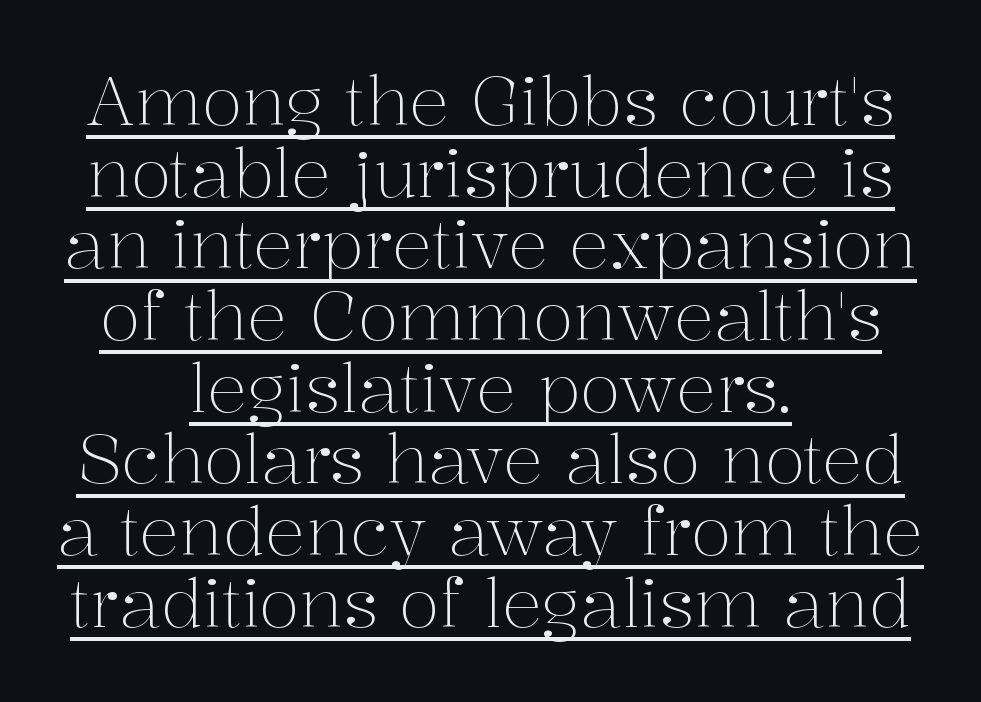
Nothing heavy about these letters — not bold at all. Posture: upright roman. A typesetter would call this leading minimal, almost set solid. The face used here appears with an underline applied. These lines keep a tight, regular rhythm from letter to letter.
